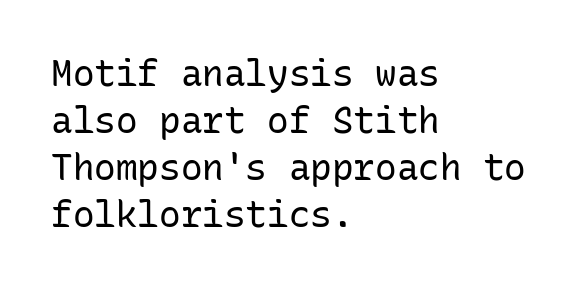
{"serif": "no", "italic": "no", "bold": "no", "weight": "regular", "width": "normal", "stroke_contrast": "low", "x_height": "medium", "monospaced": "yes", "underline": "no", "align": "left", "line_spacing": "normal", "line_spacing_ratio": 1.31, "letter_spacing": "normal", "letter_spacing_em": 0.0, "glyph_px": 36}
